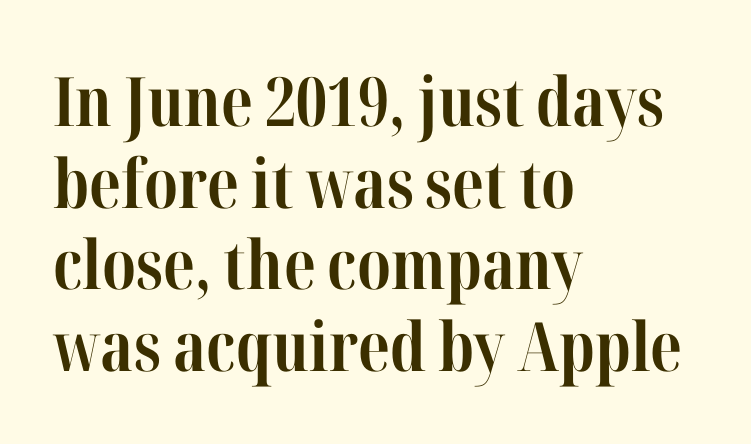
Q: Is the text bold? A: Yes.
Q: Is the text italic (slanted)? A: No, it is upright.
Q: Is the typeface a serif or a sans-serif typeface? A: Serif.
Q: Is the text underlined? A: No.
Q: How is the paragraph aligned? A: Left-aligned.
Q: Is the spacing between letters normal or unusually wide? A: Normal.
Q: Width (condensed, normal, or wide)? A: Condensed.
Q: Stroke contrast? A: High.
Q: x-height? A: Medium.
Q: Monospaced? A: No.
